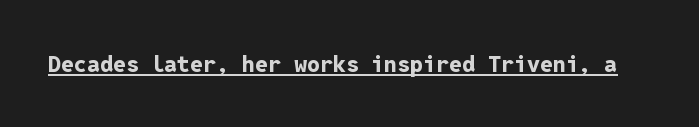
{"italic": "no", "bold": "yes", "underline": "yes", "letter_spacing": "normal", "letter_spacing_em": 0.0, "glyph_px": 23}
